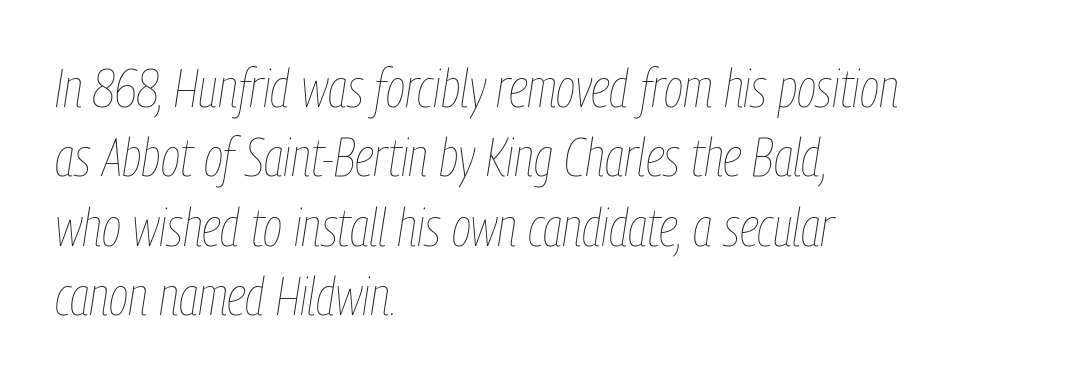
The foot of each line stays bare and open. The lettering tilts uniformly, giving the passage an italic look. A normal amount of white space separates one row of letters from the next. The letterforms sit shoulder to shoulder at normal distance. Reading down the block, your eye returns to a fixed left position each line. Each stroke keeps to a modest, everyday thickness or less.
